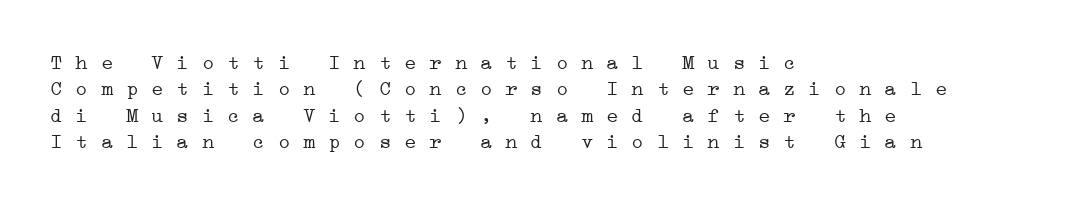
The image shows 21 px text type; set left-aligned, normal line spacing (1.26x), normal letter spacing, not underlined.
